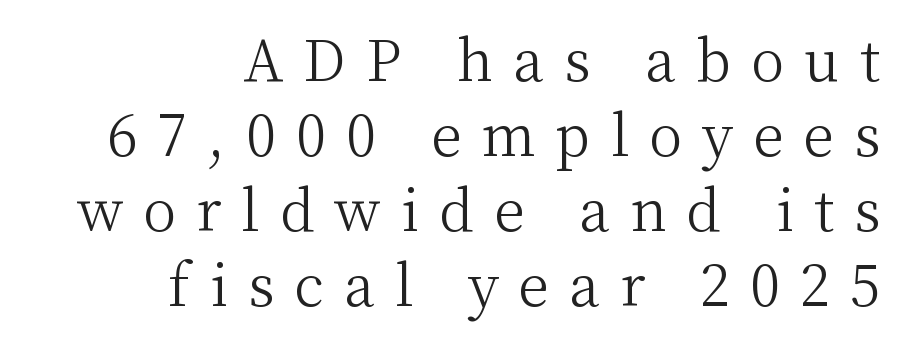
The image shows 56 px light serif type, upright; set right-aligned, normal line spacing (1.34x), unusually wide letter spacing (+0.36 em), not underlined; medium stroke contrast and a medium x-height.
